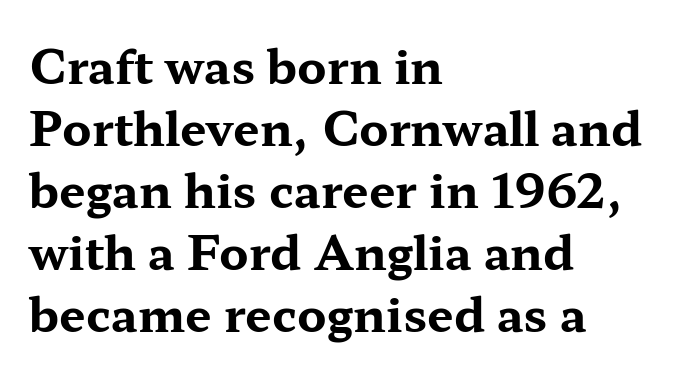
Leading: standard. This is heavy type, rendered in bold. Between one letter and the next there's only the usual sliver of space. The letters advance in unequal steps, a hallmark of proportional type.
